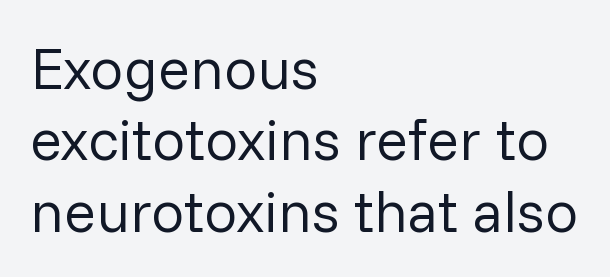
The image shows 59 px regular-weight sans-serif type, upright; set left-aligned, line spacing 1.21x, normal letter spacing, not underlined; low stroke contrast and a medium x-height.
